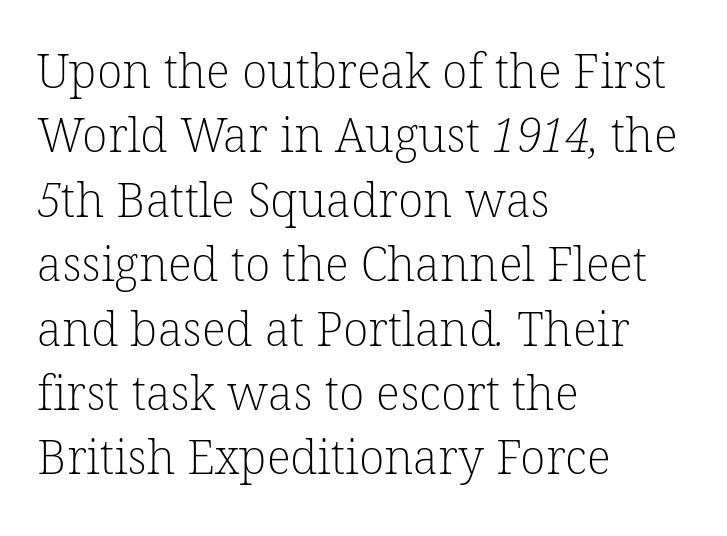
These lines are rendered in a variable-pitch font. Honestly, there is no underline to notice here at all. The strokes carry an ordinary text weight at most. Tracking value appears to be zero — textbook default spacing.
